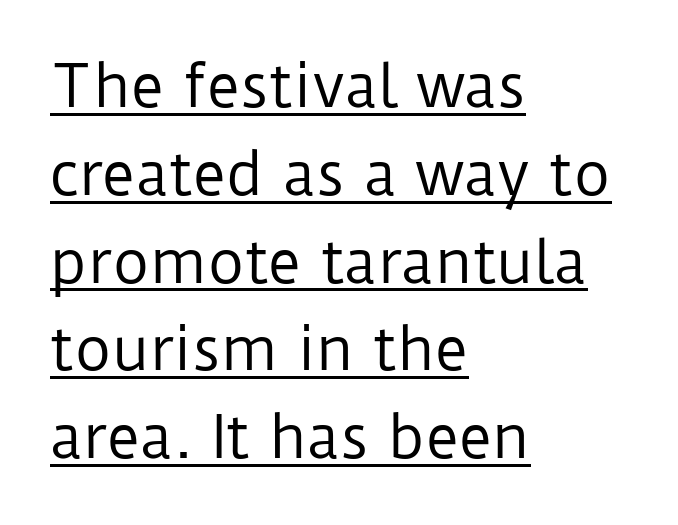
{"serif": "no", "italic": "no", "bold": "no", "weight": "regular", "width": "normal", "stroke_contrast": "low", "x_height": "medium", "monospaced": "no", "underline": "yes", "align": "left", "line_spacing": "normal", "line_spacing_ratio": 1.54, "letter_spacing": "normal", "letter_spacing_em": 0.0, "glyph_px": 57}
